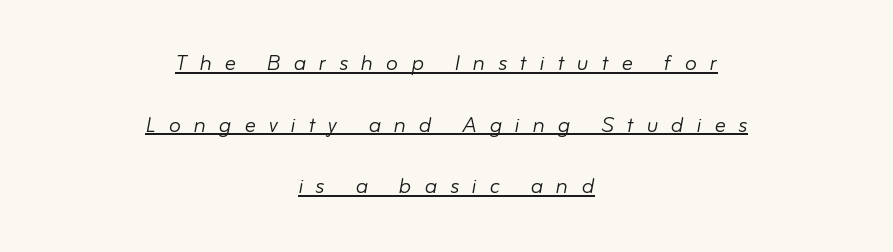
Q: Is the text bold? A: No.
Q: Is the text italic (slanted)? A: Yes, it leans right by about 10 degrees.
Q: Is the text underlined? A: Yes.
Q: How is the paragraph aligned? A: Centered.
Q: Is the spacing between letters normal or unusually wide? A: Unusually wide.
Q: Is the spacing between lines tight, normal or loose? A: Loose.
Q: Width (condensed, normal, or wide)? A: Normal.
Q: Stroke contrast? A: Low.
Q: x-height? A: Small.
Q: Monospaced? A: No.
